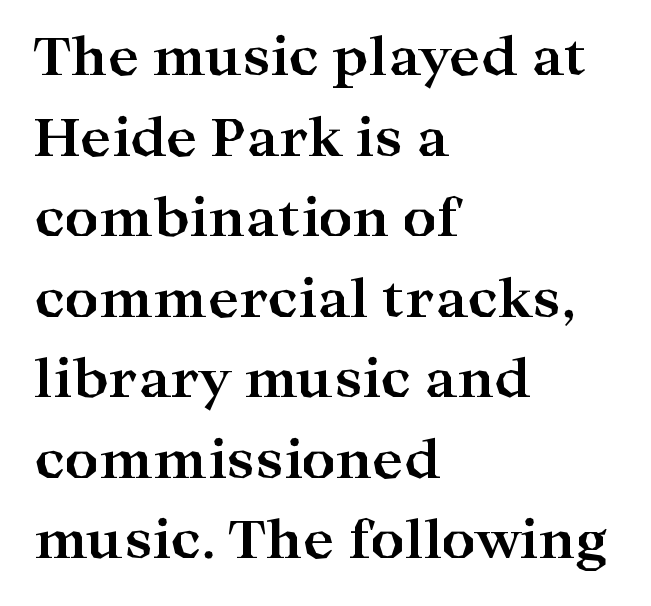
{"serif": "yes", "italic": "no", "bold": "yes", "weight": "bold", "width": "wide", "stroke_contrast": "high", "x_height": "medium", "monospaced": "no", "underline": "no", "align": "left", "line_spacing": "normal", "line_spacing_ratio": 1.52, "letter_spacing": "normal", "letter_spacing_em": 0.0, "glyph_px": 53}
